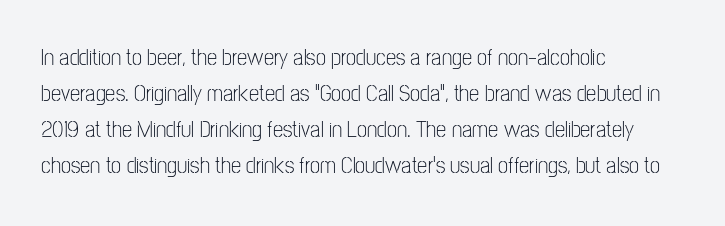
Nothing unusual about the tracking: characters are spaced as the font intends. The typesetter chose a ragged-right arrangement here. Vertical strokes here are truly vertical. In terms of leading, this rendering sits right in the middle.
